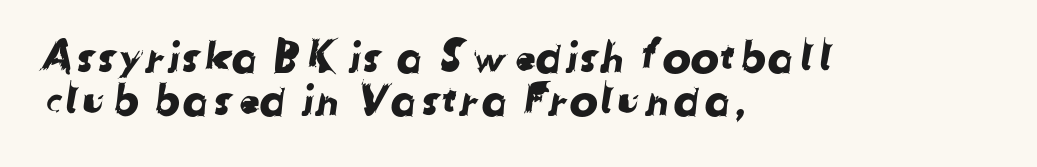
Q: Is the typeface a serif or a sans-serif typeface? A: Sans-serif.
Q: Is the text underlined? A: No.
Q: How is the paragraph aligned? A: Left-aligned.
Q: Is the spacing between letters normal or unusually wide? A: Normal.
Q: Is the spacing between lines tight, normal or loose? A: Tight.
Q: Width (condensed, normal, or wide)? A: Normal.
Q: Stroke contrast? A: Low.
Q: x-height? A: Medium.
Q: Monospaced? A: No.
